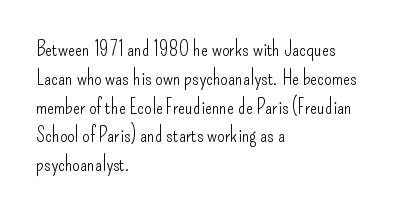
Each new line begins a customary step beneath the previous one. Stems here are at most as thick as an everyday book face. Words appear dense and cohesive because spacing is normal. Descenders hang freely into open space. The axis of the letterforms is exactly vertical.
